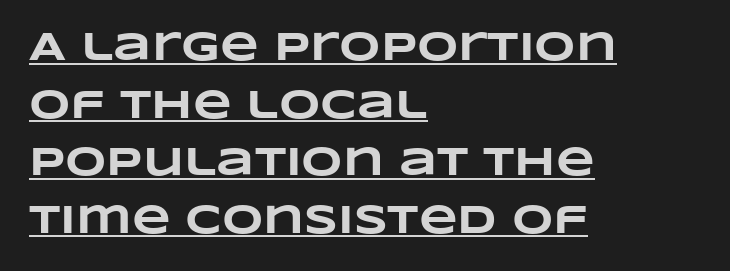
Visually the block forms a straight wall on the left and a jagged coastline on the right. Proportional: the letters do not fall into vertical columns. The lines sit at an ordinary, default distance from one another. These lines carry a lot of weight — the face is fully bold.
